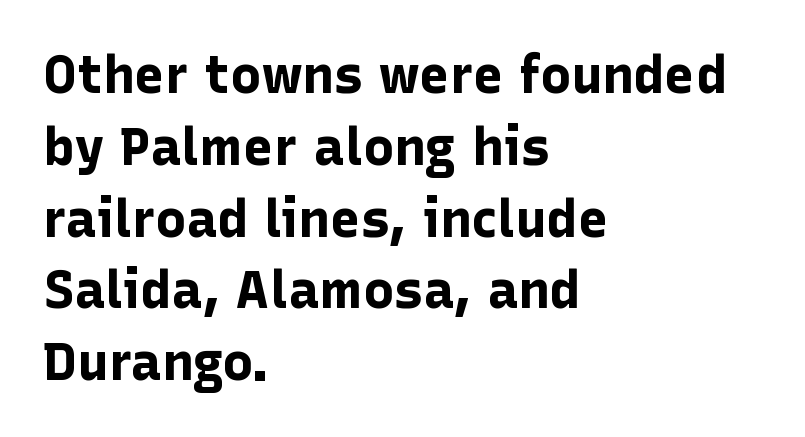
Q: Is the text bold? A: Yes.
Q: Is the text italic (slanted)? A: No, it is upright.
Q: Is the typeface a serif or a sans-serif typeface? A: Sans-serif.
Q: Is the text underlined? A: No.
Q: How is the paragraph aligned? A: Left-aligned.
Q: Is the spacing between letters normal or unusually wide? A: Normal.
Q: Is the spacing between lines tight, normal or loose? A: Normal.
Q: Width (condensed, normal, or wide)? A: Normal.
Q: Stroke contrast? A: Low.
Q: x-height? A: Medium.
Q: Monospaced? A: No.
